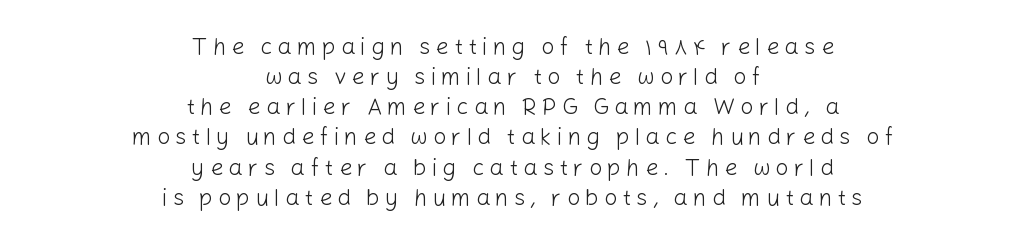
The image shows 23 px text type, upright; set centered, normal line spacing (1.31x), unusually wide letter spacing (+0.22 em), not underlined.
